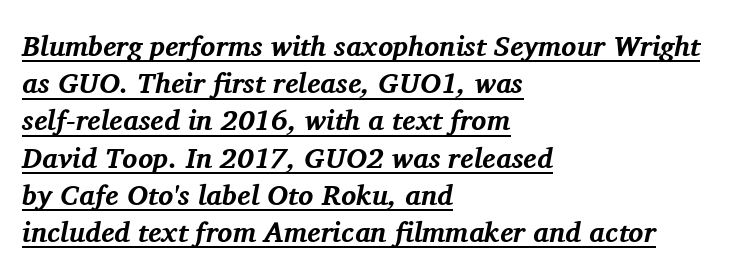
Q: Is the text bold? A: Yes.
Q: Is the text italic (slanted)? A: Yes, it leans right by about 11 degrees.
Q: Is the typeface a serif or a sans-serif typeface? A: Serif.
Q: Is the text underlined? A: Yes.
Q: How is the paragraph aligned? A: Left-aligned.
Q: Is the spacing between letters normal or unusually wide? A: Normal.
Q: Is the spacing between lines tight, normal or loose? A: Normal.
Q: Width (condensed, normal, or wide)? A: Normal.
Q: Stroke contrast? A: Medium.
Q: x-height? A: Medium.
Q: Monospaced? A: No.
